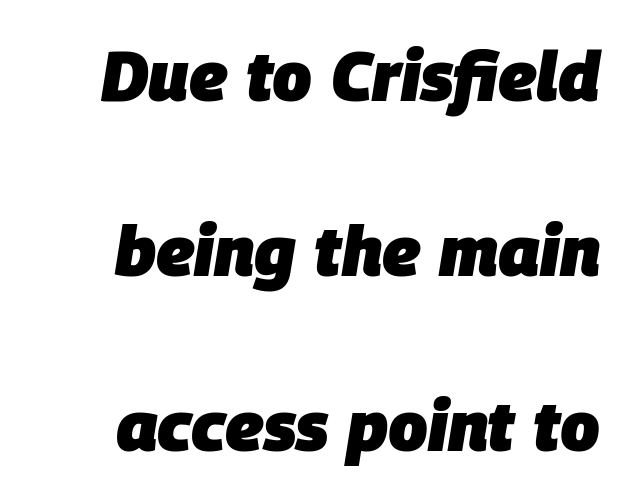
Q: Is the text bold? A: Yes.
Q: Is the text italic (slanted)? A: Yes, it leans right by about 9 degrees.
Q: Is the text underlined? A: No.
Q: Is the spacing between letters normal or unusually wide? A: Normal.
Q: Is the spacing between lines tight, normal or loose? A: Loose.
Q: Width (condensed, normal, or wide)? A: Normal.
Q: Stroke contrast? A: Low.
Q: x-height? A: Large.
Q: Monospaced? A: No.
